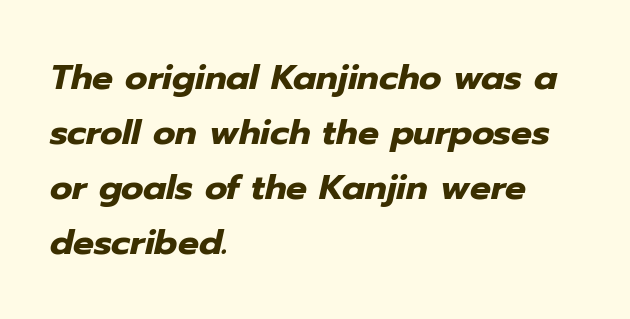
{"italic": "yes", "lean": "right", "slant_degrees": 12, "bold": "yes", "weight": "heavy", "width": "normal", "stroke_contrast": "low", "x_height": "medium", "monospaced": "no", "underline": "no", "align": "left", "line_spacing": "normal", "line_spacing_ratio": 1.57, "letter_spacing": "normal", "letter_spacing_em": 0.0, "glyph_px": 35}
